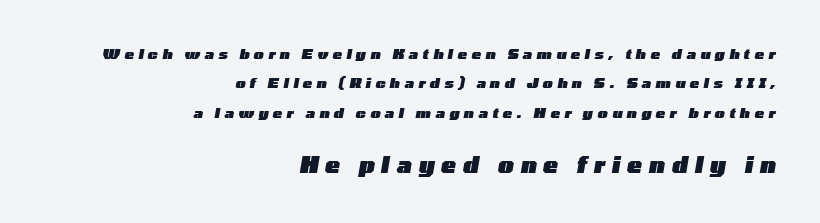
The image shows 22 px bold type, italic (leaning right); set right-aligned, loose line spacing (2.1x), unusually wide letter spacing (+0.32 em), not underlined; the second (bottom) block is 1.57x larger.
